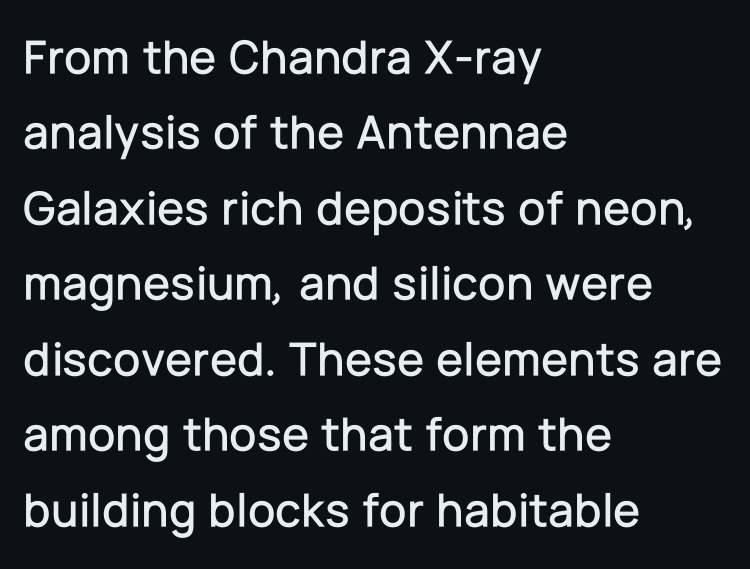
The image shows 49 px sans-serif type, upright; set left-aligned, normal line spacing (1.54x), normal letter spacing, not underlined; low stroke contrast and a medium x-height.
